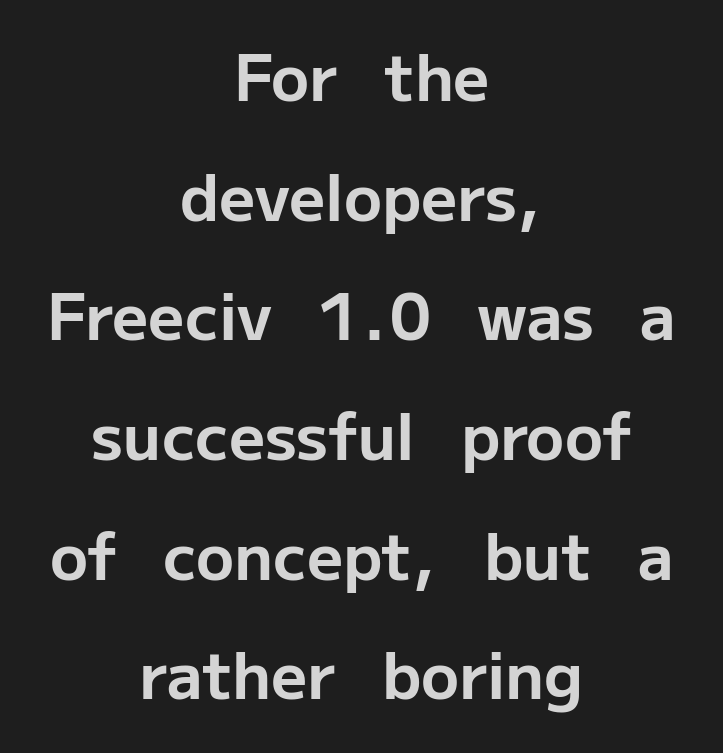
The image shows 63 px bold sans-serif type, upright; set centered, loose line spacing (1.9x), normal letter spacing, not underlined; low stroke contrast and a medium x-height.
